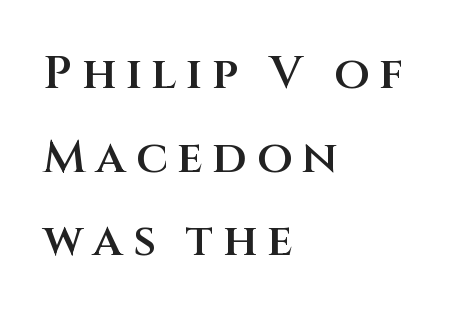
Q: Is the text bold? A: Semi-bold.
Q: Is the text italic (slanted)? A: No, it is upright.
Q: Is the typeface a serif or a sans-serif typeface? A: Sans-serif.
Q: Is the text underlined? A: No.
Q: How is the paragraph aligned? A: Left-aligned.
Q: Is the spacing between letters normal or unusually wide? A: Unusually wide.
Q: Width (condensed, normal, or wide)? A: Normal.
Q: Stroke contrast? A: Medium.
Q: x-height? A: Large.
Q: Monospaced? A: No.
